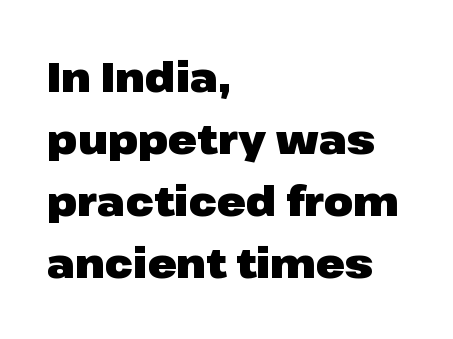
{"serif": "no", "italic": "no", "bold": "yes", "weight": "heavy", "width": "normal", "stroke_contrast": "low", "x_height": "medium", "monospaced": "no", "underline": "no", "align": "left", "line_spacing": "normal", "line_spacing_ratio": 1.48, "letter_spacing": "normal", "letter_spacing_em": 0.0, "glyph_px": 42}
